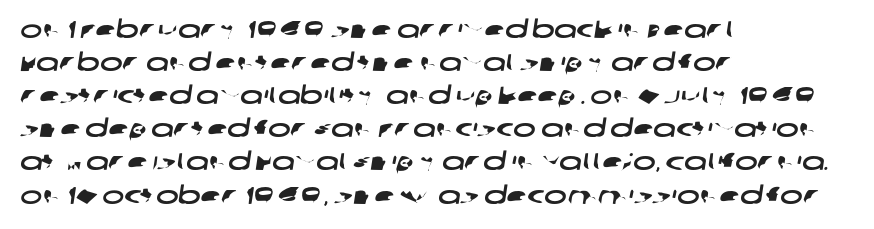
Line beginnings align vertically; line endings do not. Tracking here is standard; glyphs follow each other at the usual distance. This rendering features lettering with no underline. The vertical gap from one line to the next is medium.
